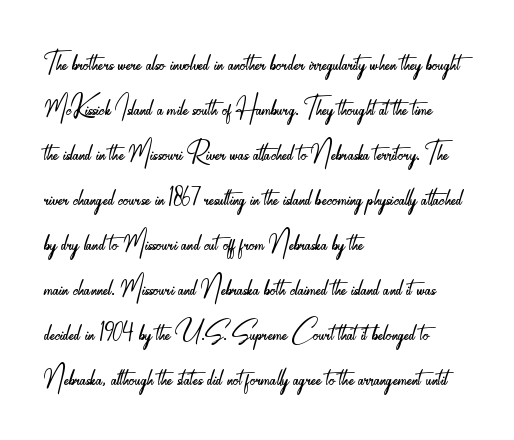
The image shows 36 px light, condensed sans-serif type; set left-aligned, normal line spacing (1.25x), normal letter spacing, not underlined; low stroke contrast and a small x-height.
